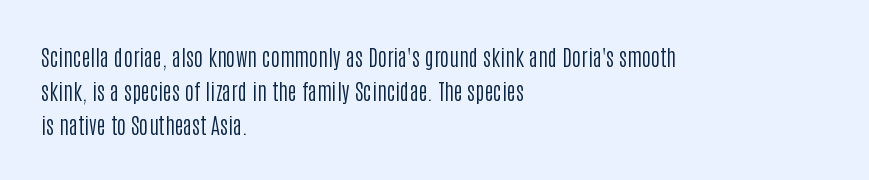
{"italic": "no", "bold": "no", "underline": "no", "align": "left", "line_spacing": "normal", "line_spacing_ratio": 1.54, "letter_spacing": "normal", "letter_spacing_em": 0.0, "glyph_px": 22}
